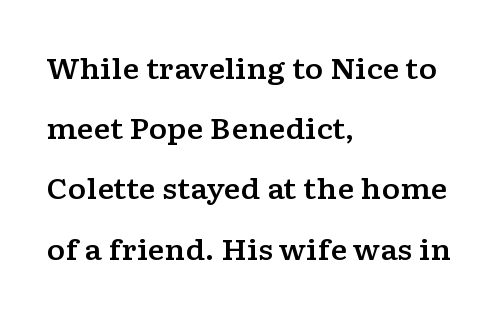
{"serif": "yes", "italic": "no", "width": "wide", "stroke_contrast": "low", "x_height": "medium", "monospaced": "no", "underline": "no", "align": "left", "line_spacing": "loose", "line_spacing_ratio": 2.15, "letter_spacing": "normal", "letter_spacing_em": 0.0, "glyph_px": 28}
